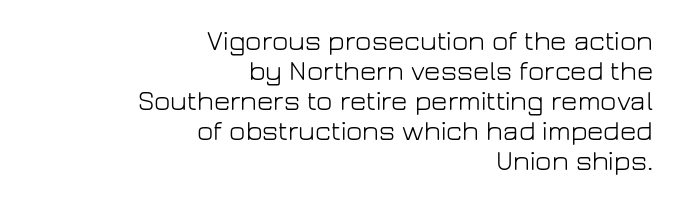
Q: Is the text bold? A: No.
Q: Is the text italic (slanted)? A: No, it is upright.
Q: Is the typeface a serif or a sans-serif typeface? A: Sans-serif.
Q: Is the text underlined? A: No.
Q: How is the paragraph aligned? A: Right-aligned.
Q: Is the spacing between letters normal or unusually wide? A: Normal.
Q: Is the spacing between lines tight, normal or loose? A: Tight.
Q: Width (condensed, normal, or wide)? A: Normal.
Q: Stroke contrast? A: Low.
Q: x-height? A: Medium.
Q: Monospaced? A: No.
